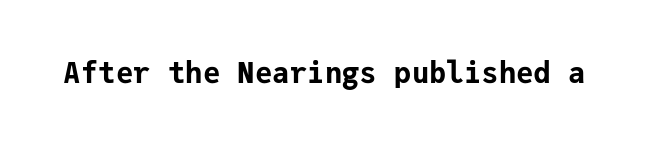
This sample uses a sans-serif face. Every stem runs plumb, perpendicular to the baseline. Caption: standard tracking, unaltered. A clean baseline with only descenders dipping below it.
